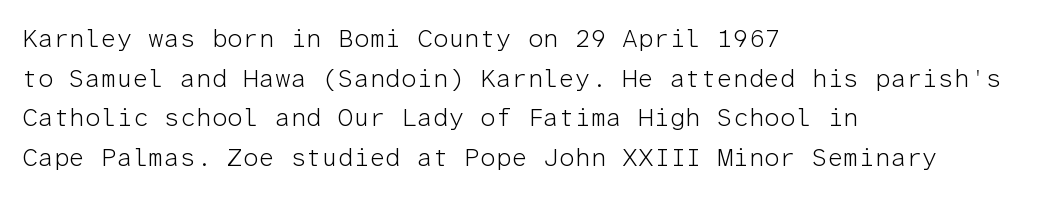
{"italic": "no", "bold": "no", "underline": "no", "align": "left", "line_spacing": "normal", "line_spacing_ratio": 1.59, "letter_spacing": "normal", "letter_spacing_em": 0.0, "glyph_px": 25}
